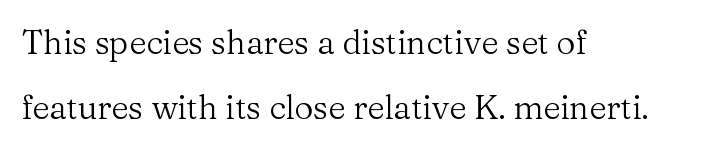
Q: Is the text bold? A: No.
Q: Is the text italic (slanted)? A: No, it is upright.
Q: Is the typeface a serif or a sans-serif typeface? A: Serif.
Q: Is the text underlined? A: No.
Q: How is the paragraph aligned? A: Left-aligned.
Q: Is the spacing between letters normal or unusually wide? A: Normal.
Q: Is the spacing between lines tight, normal or loose? A: Loose.
Q: Width (condensed, normal, or wide)? A: Normal.
Q: Stroke contrast? A: Medium.
Q: x-height? A: Medium.
Q: Monospaced? A: No.
